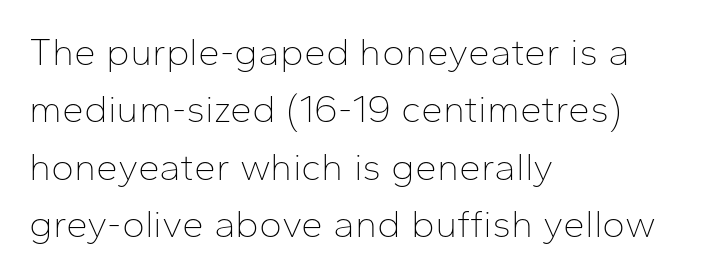
{"serif": "no", "italic": "no", "bold": "no", "weight": "thin", "width": "normal", "stroke_contrast": "low", "x_height": "medium", "monospaced": "no", "underline": "no", "align": "left", "line_spacing": "normal", "line_spacing_ratio": 1.47, "letter_spacing": "normal", "letter_spacing_em": 0.0, "glyph_px": 39}
